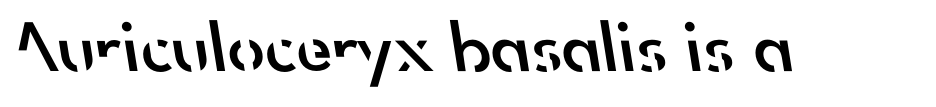
Q: Is the text bold? A: Semi-bold.
Q: Is the typeface a serif or a sans-serif typeface? A: Sans-serif.
Q: Is the text underlined? A: No.
Q: Is the spacing between letters normal or unusually wide? A: Normal.
Q: Width (condensed, normal, or wide)? A: Normal.
Q: Stroke contrast? A: Low.
Q: x-height? A: Small.
Q: Monospaced? A: No.
